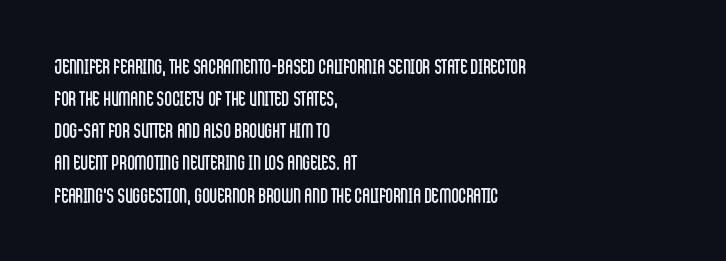
Is the block centered? No — it sits flush against the left margin. Honestly, the row spacing looks completely unremarkable. Check under the words: just untouched page. Ascenders rise straight up at ninety degrees. Nobody touched the tracking dial on this one.
